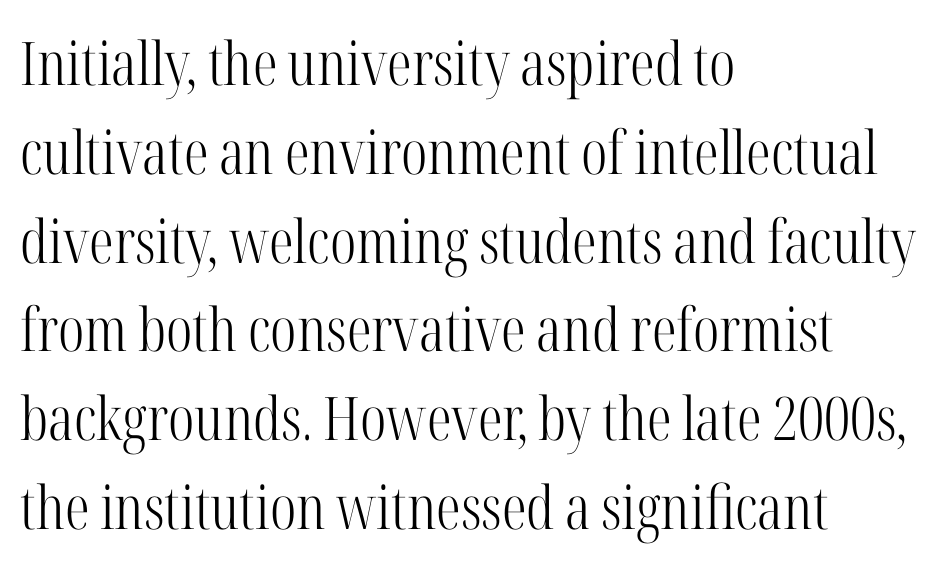
Q: Is the text bold? A: No.
Q: Is the text italic (slanted)? A: No, it is upright.
Q: Is the typeface a serif or a sans-serif typeface? A: Serif.
Q: Is the text underlined? A: No.
Q: How is the paragraph aligned? A: Left-aligned.
Q: Is the spacing between letters normal or unusually wide? A: Normal.
Q: Is the spacing between lines tight, normal or loose? A: Normal.
Q: Width (condensed, normal, or wide)? A: Condensed.
Q: Stroke contrast? A: High.
Q: x-height? A: Medium.
Q: Monospaced? A: No.
